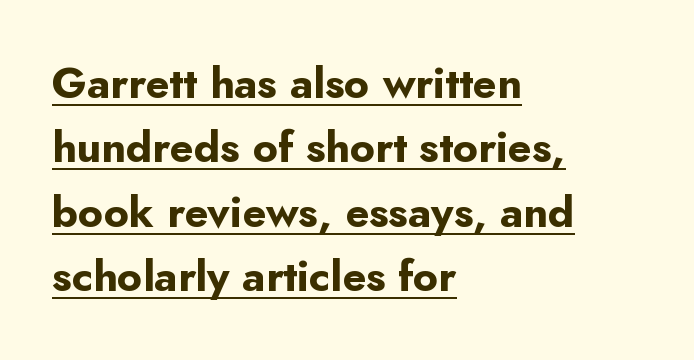
The image shows 43 px bold sans-serif type, upright; set left-aligned, normal line spacing (1.5x), normal letter spacing, underlined; low stroke contrast and a small x-height.
